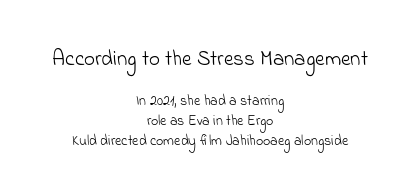
Q: Is the text bold? A: No.
Q: Is the text underlined? A: No.
Q: How is the paragraph aligned? A: Centered.
Q: Is the spacing between letters normal or unusually wide? A: Normal.
Q: Is the spacing between lines tight, normal or loose? A: Normal.
Q: Which block of text is set in a larger size, the first (top) or the second (bottom)? A: The first (top) one.
